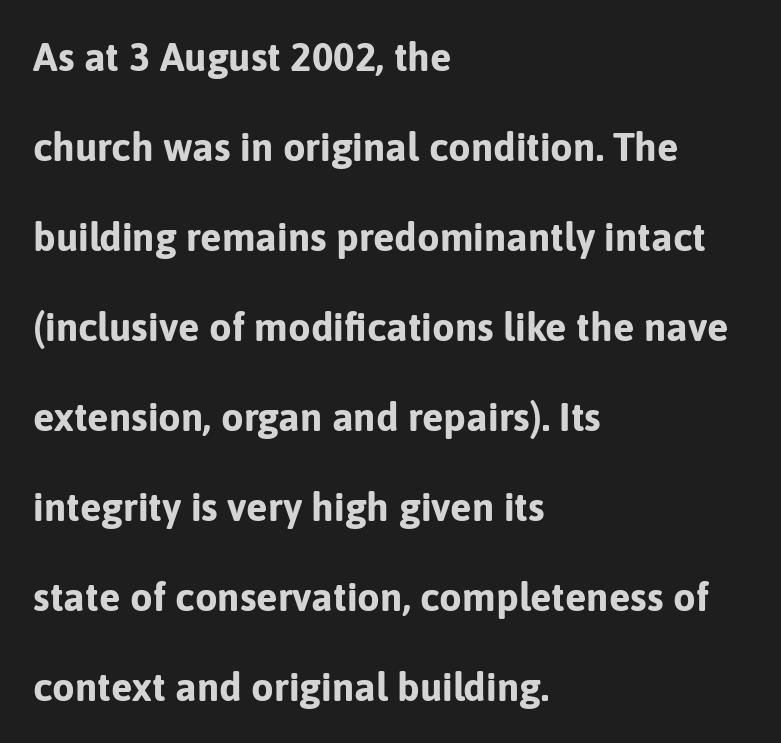
{"serif": "no", "italic": "no", "bold": "yes", "weight": "bold", "width": "normal", "stroke_contrast": "low", "x_height": "medium", "monospaced": "no", "underline": "no", "align": "left", "line_spacing": "loose", "line_spacing_ratio": 2.25, "letter_spacing": "normal", "letter_spacing_em": 0.0, "glyph_px": 40}
